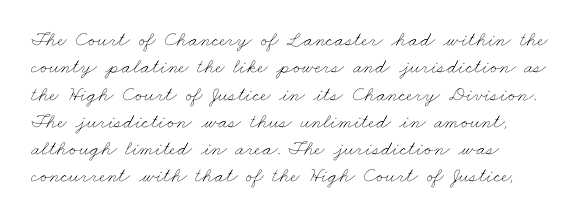
Q: Is the text bold? A: No.
Q: Is the text underlined? A: No.
Q: How is the paragraph aligned? A: Left-aligned.
Q: Is the spacing between letters normal or unusually wide? A: Normal.
Q: Is the spacing between lines tight, normal or loose? A: Normal.
